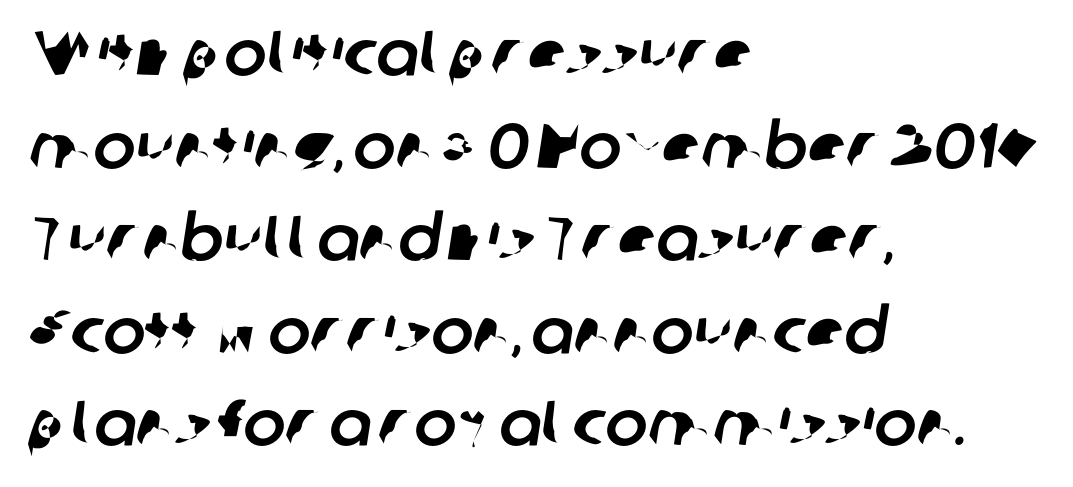
{"serif": "no", "width": "normal", "stroke_contrast": "low", "x_height": "medium", "monospaced": "no", "underline": "no", "align": "left", "line_spacing": "normal", "line_spacing_ratio": 1.47, "letter_spacing": "normal", "letter_spacing_em": 0.0, "glyph_px": 63}
